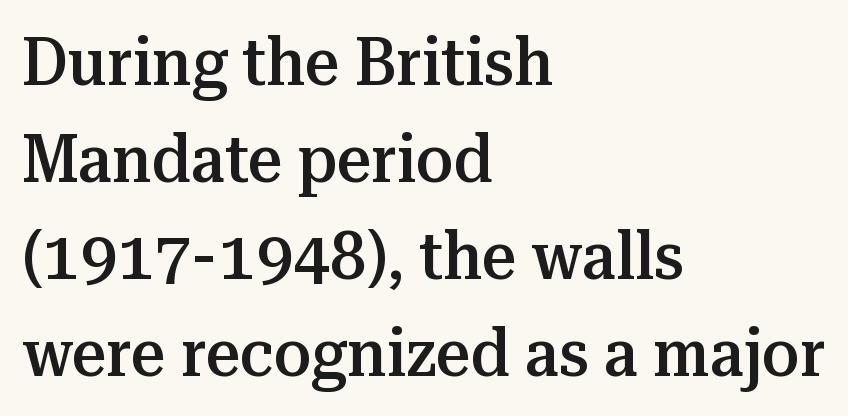
The image shows 67 px semibold serif type, upright; set left-aligned, normal line spacing (1.45x), normal letter spacing, not underlined; medium stroke contrast and a medium x-height.
